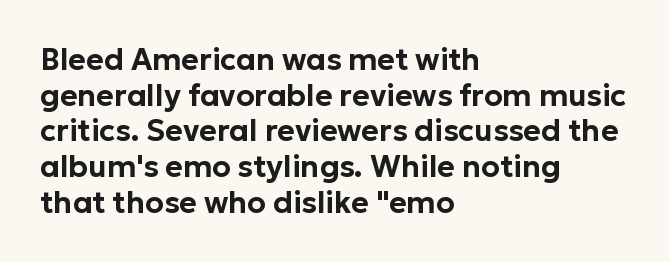
Descenders are the only things crossing below the line. Nothing sits at the stroke ends, so this counts as sans-serif. If you drew a line through each stem, it would be perfectly vertical. Observe the ordinary spacing: letters are neighbours, not strangers. Each letter keeps its own natural width here, so spacing adapts to shape.
